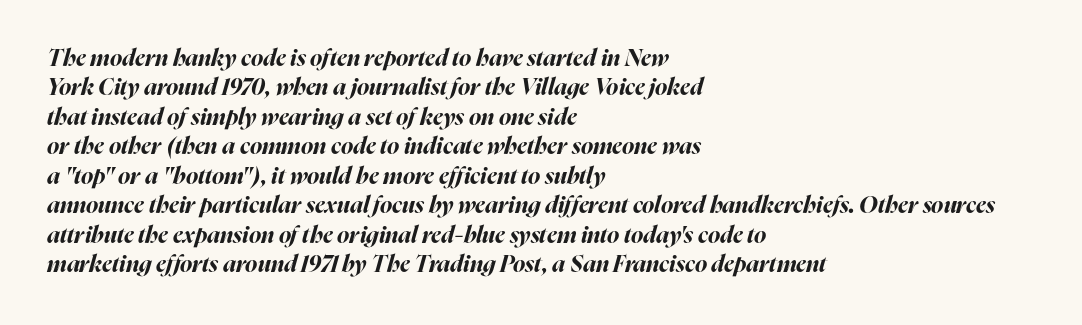
Its strokes are broad and dark, the hallmark of bold type. The face used here has a pronounced slope to its letters. Interline gaps are of average width in this sample. Observe the ordinary spacing: letters are neighbours, not strangers. Is the block centered? No — it sits flush against the left margin. Decoration check: the copy has no underline.
